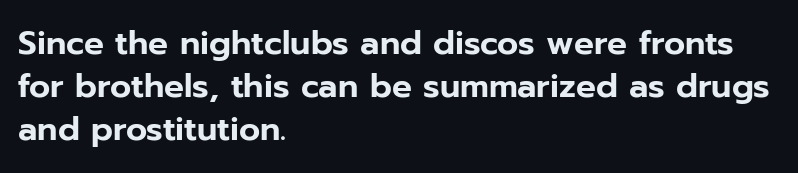
Q: Is the text italic (slanted)? A: No, it is upright.
Q: Is the typeface a serif or a sans-serif typeface? A: Sans-serif.
Q: Is the text underlined? A: No.
Q: How is the paragraph aligned? A: Left-aligned.
Q: Is the spacing between letters normal or unusually wide? A: Normal.
Q: Is the spacing between lines tight, normal or loose? A: Normal.
Q: Width (condensed, normal, or wide)? A: Normal.
Q: Stroke contrast? A: Low.
Q: x-height? A: Medium.
Q: Monospaced? A: No.
